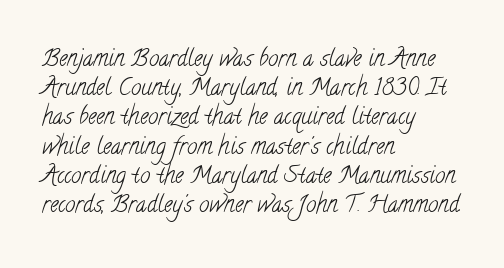
These lines keep a tight, regular rhythm from letter to letter. The weight tops out at a normal text grade. The passage is arranged the way most books set body copy — flush left. A typesetter would call this leading conventional body-copy spacing. The baseline area is clear.
